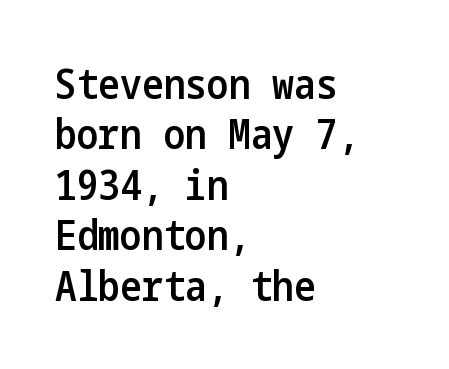
Q: Is the text bold? A: Semi-bold.
Q: Is the text italic (slanted)? A: No, it is upright.
Q: Is the typeface a serif or a sans-serif typeface? A: Sans-serif.
Q: Is the text underlined? A: No.
Q: How is the paragraph aligned? A: Left-aligned.
Q: Is the spacing between letters normal or unusually wide? A: Normal.
Q: Width (condensed, normal, or wide)? A: Condensed.
Q: Stroke contrast? A: Low.
Q: x-height? A: Medium.
